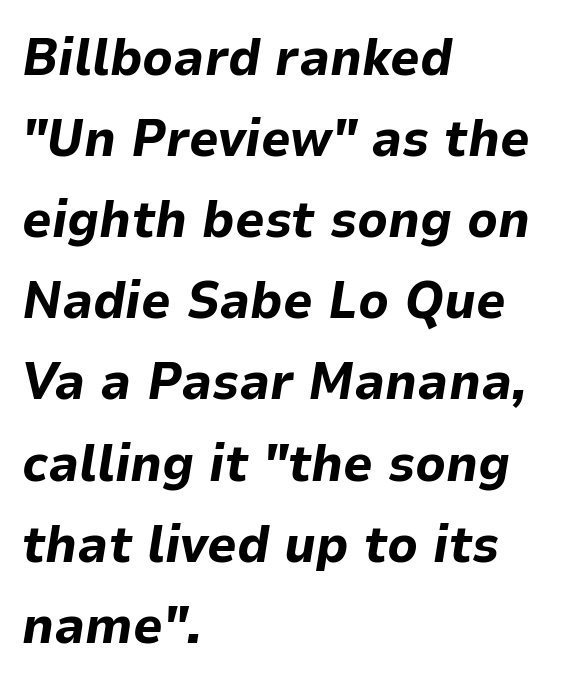
Regular leading. Left-aligned paragraph, ragged on the right. Spacing between characters is what you'd get straight out of the box. The baseline area is clear. Heavy-handed strokes throughout: this text is bold. Spacing verdict: proportional, widths tailored to each character.
